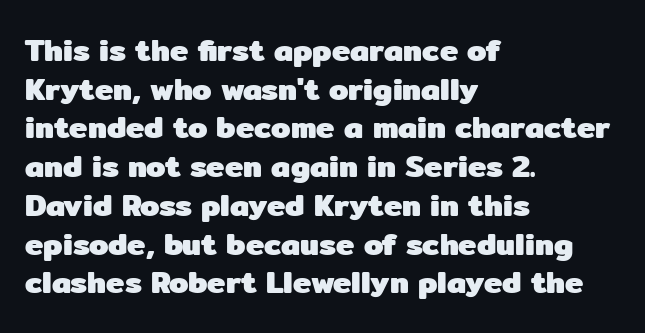
Anything drawn beneath the words? Only blank space. All the whitespace from short lines collects on the right. A typesetter would mark this as roman, not italic. The letters sit at their default tracking, neither squeezed nor spread.
